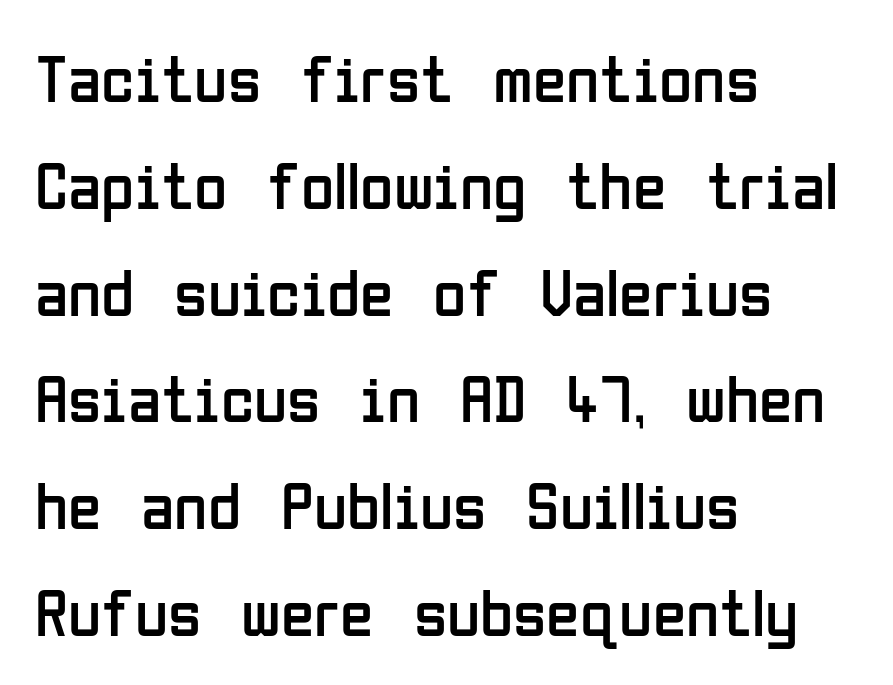
Q: Is the text bold? A: No.
Q: Is the text italic (slanted)? A: No, it is upright.
Q: Is the typeface a serif or a sans-serif typeface? A: Sans-serif.
Q: Is the text underlined? A: No.
Q: How is the paragraph aligned? A: Left-aligned.
Q: Is the spacing between letters normal or unusually wide? A: Normal.
Q: Is the spacing between lines tight, normal or loose? A: Normal.
Q: Width (condensed, normal, or wide)? A: Condensed.
Q: Stroke contrast? A: Low.
Q: x-height? A: Medium.
Q: Monospaced? A: No.
